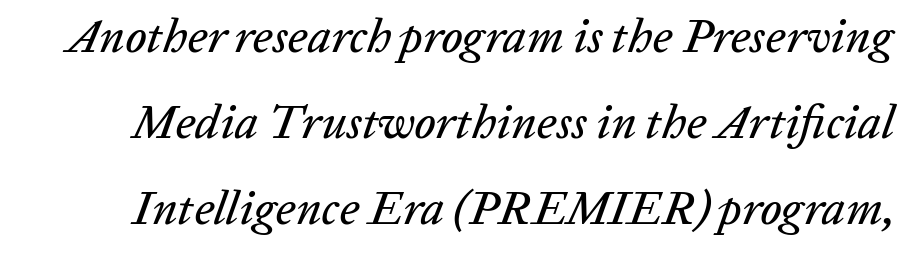
Q: Is the text italic (slanted)? A: Yes, it leans right by about 20 degrees.
Q: Is the text underlined? A: No.
Q: Is the spacing between letters normal or unusually wide? A: Normal.
Q: Width (condensed, normal, or wide)? A: Normal.
Q: Stroke contrast? A: Low.
Q: x-height? A: Medium.
Q: Monospaced? A: No.
